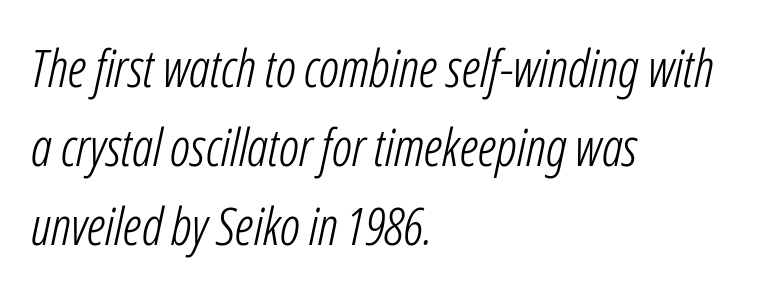
Spacing verdict: proportional, widths tailored to each character. No letter is thick-stroked: the sample isn't bold. Casual observation: everything's shoved over to the left. Baseline-to-baseline distance is the conventional proportion of letter height. Default kerning and tracking; the words read as compact shapes.
